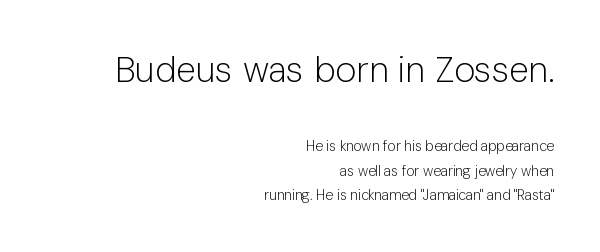
Q: Is the text bold? A: No.
Q: Is the text italic (slanted)? A: No, it is upright.
Q: Is the typeface a serif or a sans-serif typeface? A: Sans-serif.
Q: Is the text underlined? A: No.
Q: How is the paragraph aligned? A: Right-aligned.
Q: Is the spacing between letters normal or unusually wide? A: Normal.
Q: Which block of text is set in a larger size, the first (top) or the second (bottom)? A: The first (top) one.
Q: Width (condensed, normal, or wide)? A: Normal.
Q: Stroke contrast? A: Low.
Q: x-height? A: Medium.
Q: Monospaced? A: No.
